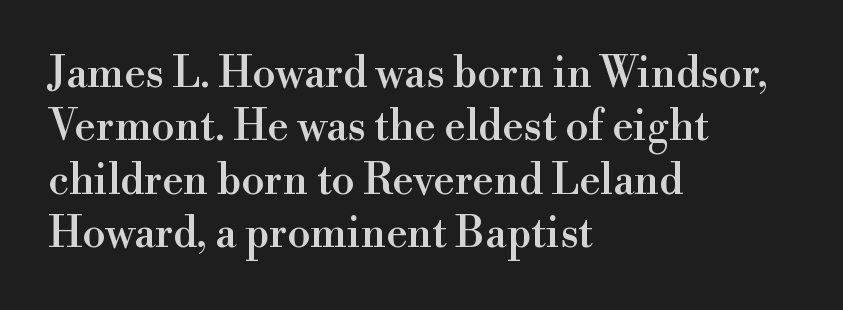
Q: Is the text italic (slanted)? A: No, it is upright.
Q: Is the typeface a serif or a sans-serif typeface? A: Serif.
Q: Is the text underlined? A: No.
Q: How is the paragraph aligned? A: Left-aligned.
Q: Is the spacing between letters normal or unusually wide? A: Normal.
Q: Is the spacing between lines tight, normal or loose? A: Normal.
Q: Width (condensed, normal, or wide)? A: Normal.
Q: x-height? A: Small.
Q: Monospaced? A: No.
